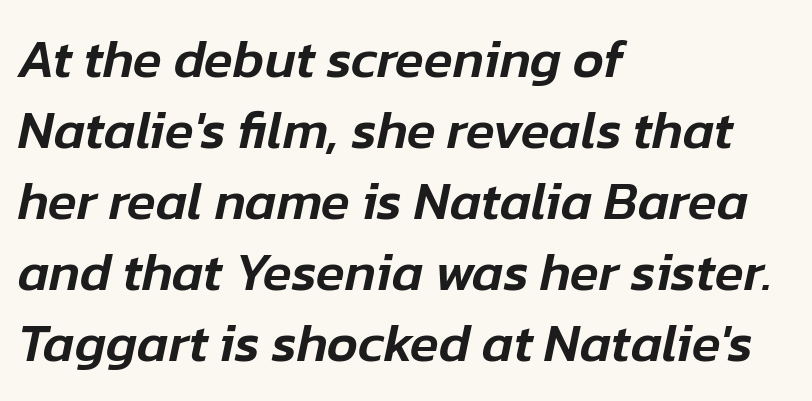
Tall strokes in this sample are angled rather than plumb. The face used here is proportionally spaced, like ordinary book or web type. Teacher's note: observe the even left margin — that is flush-left alignment. A bare baseline throughout the passage. Each word holds together tightly as a unit, with standard inter-letter gaps.
